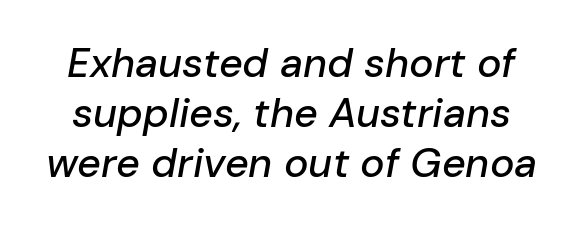
The letters are slanted; this is an italic face. These lines are rendered in a variable-pitch font. Check the space under the baseline: it is left empty. In terms of letterspacing, this is plain default setting.
